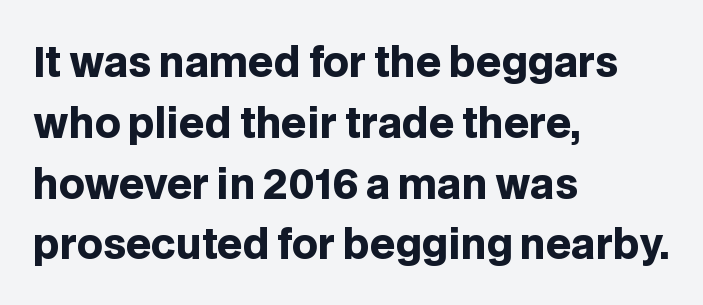
Posture: vertical. Think of a printed novel: that variable character pitch is what you see here. These lines carry a lot of weight — the face is fully bold. Regarding leading, the lines here are spaced in the standard way.
